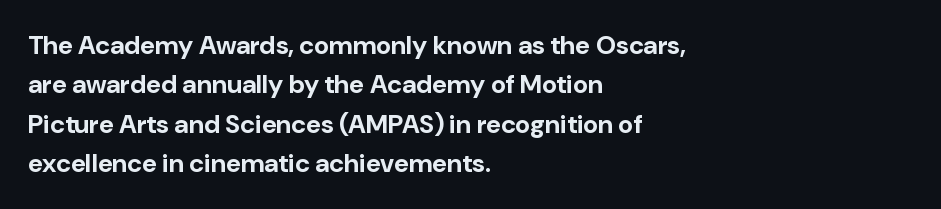
{"italic": "no", "bold": "yes", "underline": "no", "align": "left", "line_spacing": "normal", "line_spacing_ratio": 1.51, "letter_spacing": "normal", "letter_spacing_em": 0.0, "glyph_px": 26}
